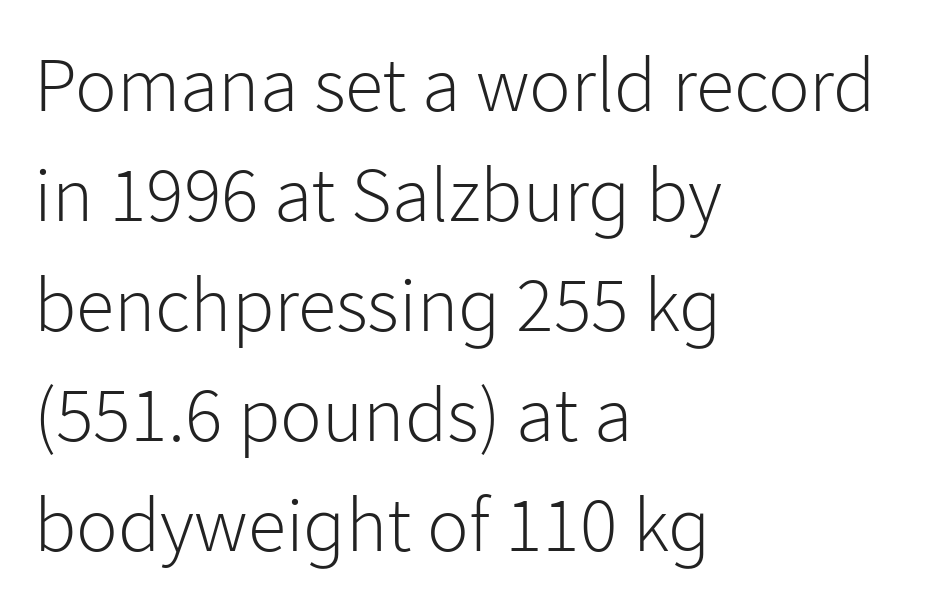
{"serif": "no", "italic": "no", "bold": "no", "weight": "light", "width": "normal", "stroke_contrast": "low", "x_height": "medium", "monospaced": "no", "underline": "no", "align": "left", "line_spacing": "normal", "line_spacing_ratio": 1.41, "letter_spacing": "normal", "letter_spacing_em": 0.0, "glyph_px": 78}
